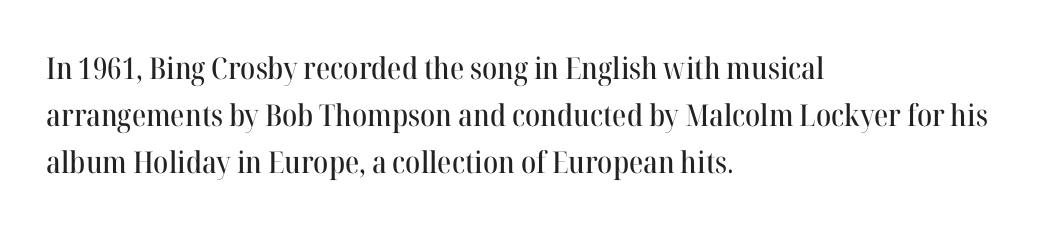
Q: Is the text italic (slanted)? A: No, it is upright.
Q: Is the typeface a serif or a sans-serif typeface? A: Serif.
Q: Is the text underlined? A: No.
Q: How is the paragraph aligned? A: Left-aligned.
Q: Is the spacing between letters normal or unusually wide? A: Normal.
Q: Is the spacing between lines tight, normal or loose? A: Normal.
Q: Width (condensed, normal, or wide)? A: Normal.
Q: Stroke contrast? A: High.
Q: x-height? A: Medium.
Q: Monospaced? A: No.
